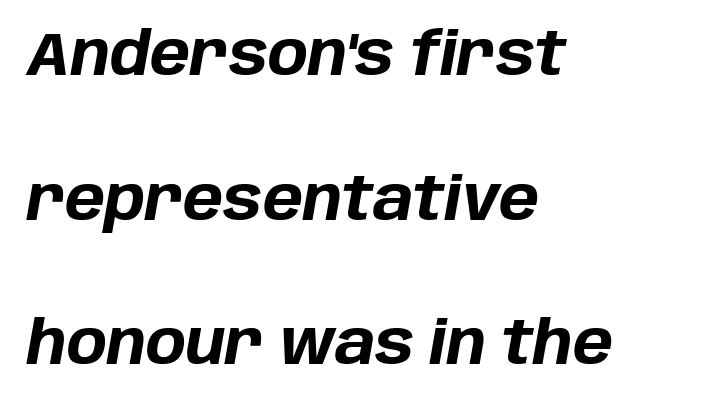
{"italic": "yes", "lean": "right", "slant_degrees": 10, "bold": "yes", "weight": "bold", "width": "normal", "stroke_contrast": "low", "x_height": "large", "monospaced": "no", "underline": "no", "align": "left", "line_spacing": "loose", "line_spacing_ratio": 2.41, "letter_spacing": "normal", "letter_spacing_em": 0.0, "glyph_px": 60}
